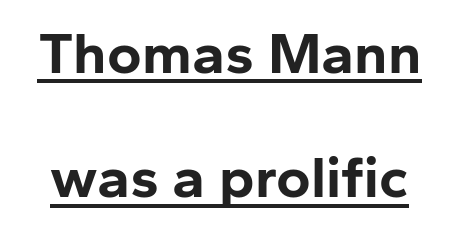
Every letter is thick-stroked: bold, no question. Glyph-to-glyph distance matches everyday printed text. These lines are rendered in a variable-pitch font. What decoration does the sample have? An underline. The specimen reads as upright at a glance. Grotesque or geometric, the face here clearly has no serifs.
